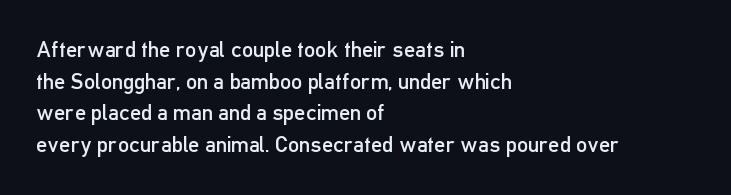
The image shows 22 px text type, upright; set left-aligned, normal line spacing (1.44x), normal letter spacing, not underlined.
